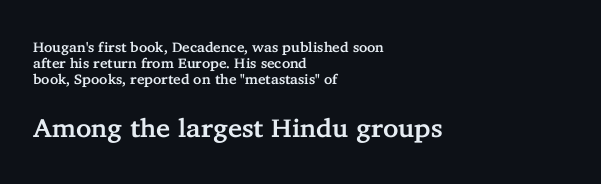
The image shows 26 px text type, upright; set left-aligned, line spacing 1.16x, normal letter spacing, not underlined; the second (bottom) block is 1.86x larger.
